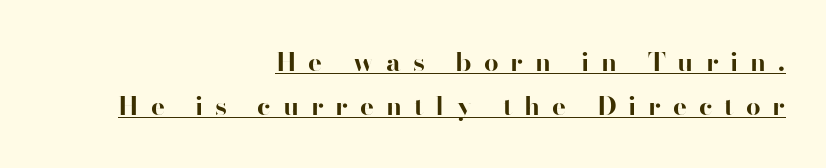
Q: Is the text bold? A: Yes.
Q: Is the text italic (slanted)? A: No, it is upright.
Q: Is the text underlined? A: Yes.
Q: How is the paragraph aligned? A: Right-aligned.
Q: Is the spacing between letters normal or unusually wide? A: Unusually wide.
